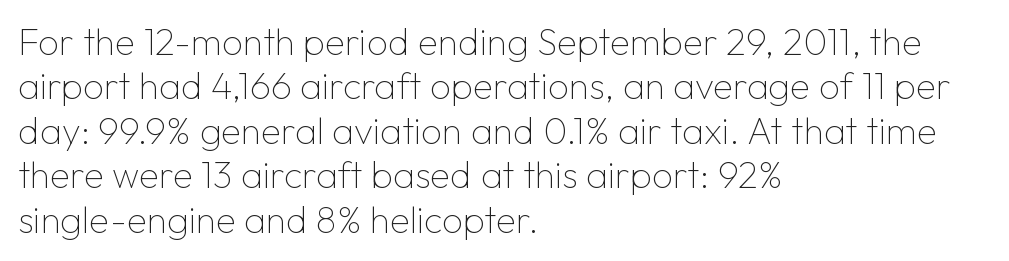
Letters have the restrained weight of plain body copy at most. You can tell it's not italic because the verticals are truly vertical. How are the letters spaced? Ordinarily, with no added tracking. Visually the block forms a straight wall on the left and a jagged coastline on the right.
